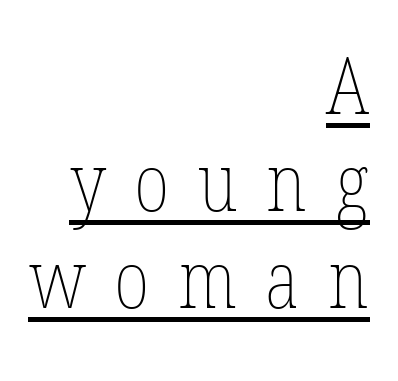
{"italic": "no", "bold": "no", "weight": "thin", "width": "condensed", "stroke_contrast": "low", "x_height": "medium", "monospaced": "no", "underline": "yes", "align": "right", "line_spacing_ratio": 1.23, "letter_spacing": "wide", "letter_spacing_em": 0.36, "glyph_px": 79}
